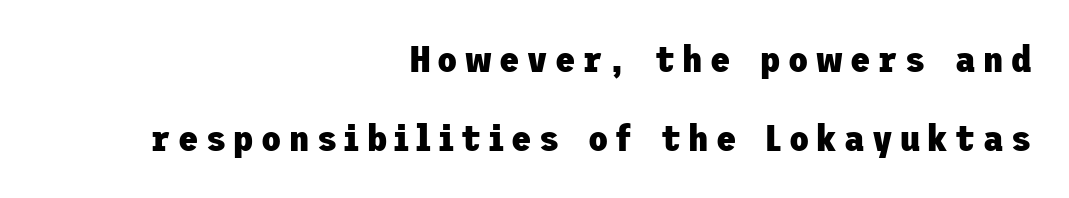
Q: Is the text bold? A: Yes.
Q: Is the text italic (slanted)? A: No, it is upright.
Q: Is the typeface a serif or a sans-serif typeface? A: Sans-serif.
Q: Is the text underlined? A: No.
Q: How is the paragraph aligned? A: Right-aligned.
Q: Is the spacing between letters normal or unusually wide? A: Unusually wide.
Q: Is the spacing between lines tight, normal or loose? A: Loose.
Q: Width (condensed, normal, or wide)? A: Normal.
Q: Stroke contrast? A: Low.
Q: x-height? A: Medium.
